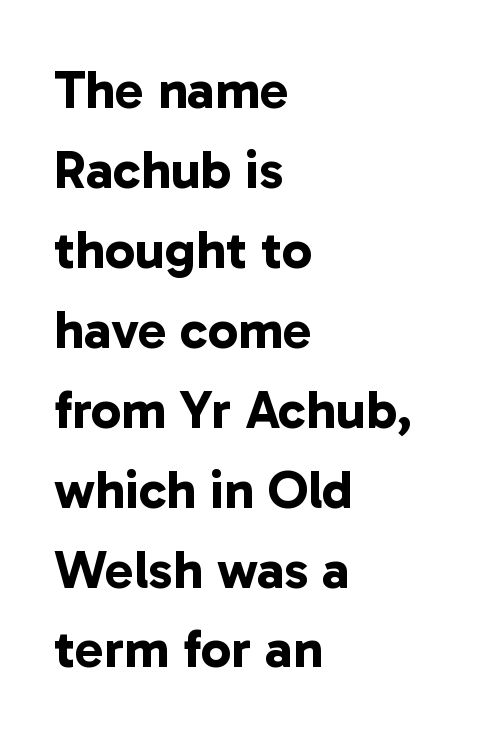
Q: Is the text bold? A: Yes.
Q: Is the typeface a serif or a sans-serif typeface? A: Sans-serif.
Q: Is the text underlined? A: No.
Q: How is the paragraph aligned? A: Left-aligned.
Q: Is the spacing between letters normal or unusually wide? A: Normal.
Q: Is the spacing between lines tight, normal or loose? A: Normal.
Q: Width (condensed, normal, or wide)? A: Normal.
Q: Stroke contrast? A: Low.
Q: x-height? A: Medium.
Q: Monospaced? A: No.
